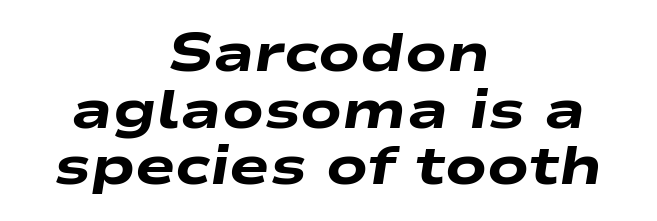
{"italic": "yes", "lean": "right", "slant_degrees": 9, "bold": "yes", "weight": "heavy", "width": "wide", "stroke_contrast": "low", "x_height": "medium", "monospaced": "no", "underline": "no", "align": "center", "line_spacing": "tight", "line_spacing_ratio": 1.05, "letter_spacing": "normal", "letter_spacing_em": 0.0, "glyph_px": 54}
